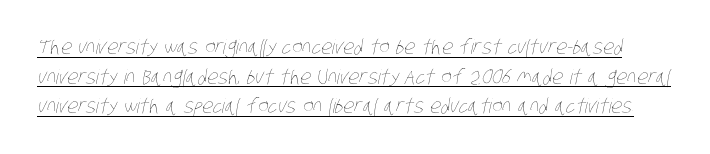
Q: Is the text bold? A: No.
Q: Is the text underlined? A: Yes.
Q: Is the spacing between letters normal or unusually wide? A: Normal.
Q: Is the spacing between lines tight, normal or loose? A: Normal.
